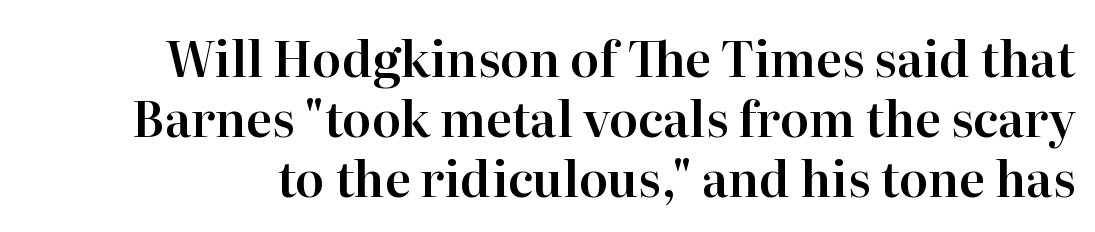
Italic? Not at all — the glyphs are vertical. Clear beneath every line of the passage. Note the varied advance widths — an 'i' is clearly narrower than an 'm'. Are there feet on the stems? There are — it's a serif. Successive baselines arrive at the customary interval. Does extra space separate the letters? No, they use regular spacing.
